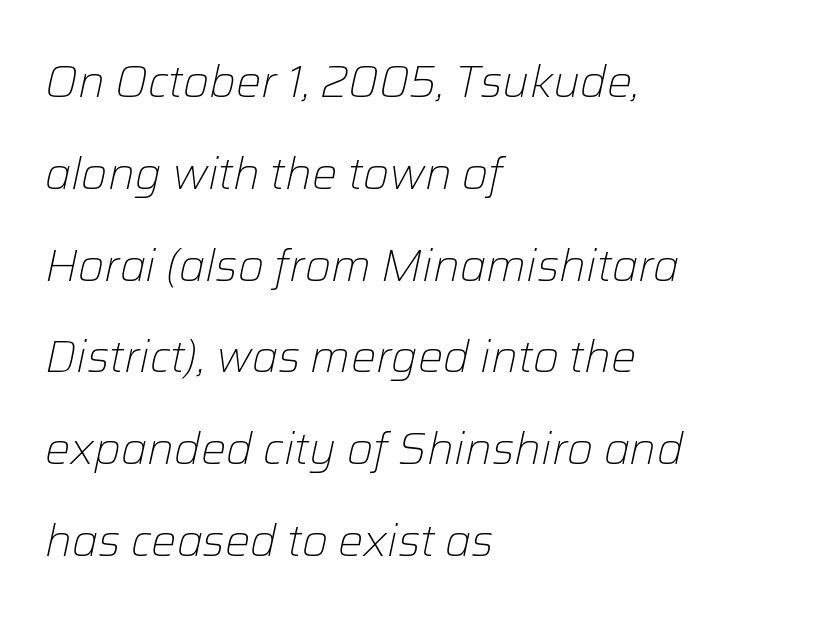
Q: Is the text bold? A: No.
Q: Is the text italic (slanted)? A: Yes, it leans right by about 12 degrees.
Q: Is the text underlined? A: No.
Q: How is the paragraph aligned? A: Left-aligned.
Q: Is the spacing between letters normal or unusually wide? A: Normal.
Q: Is the spacing between lines tight, normal or loose? A: Loose.
Q: Width (condensed, normal, or wide)? A: Normal.
Q: Stroke contrast? A: Low.
Q: x-height? A: Medium.
Q: Monospaced? A: No.
